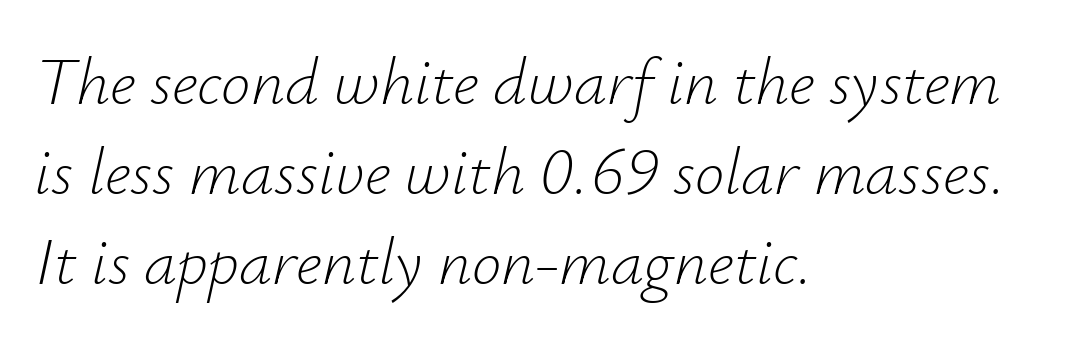
{"italic": "yes", "lean": "right", "slant_degrees": 12, "bold": "no", "weight": "light", "width": "normal", "stroke_contrast": "low", "x_height": "small", "monospaced": "no", "underline": "no", "align": "left", "line_spacing": "normal", "line_spacing_ratio": 1.36, "letter_spacing": "normal", "letter_spacing_em": 0.0, "glyph_px": 66}
